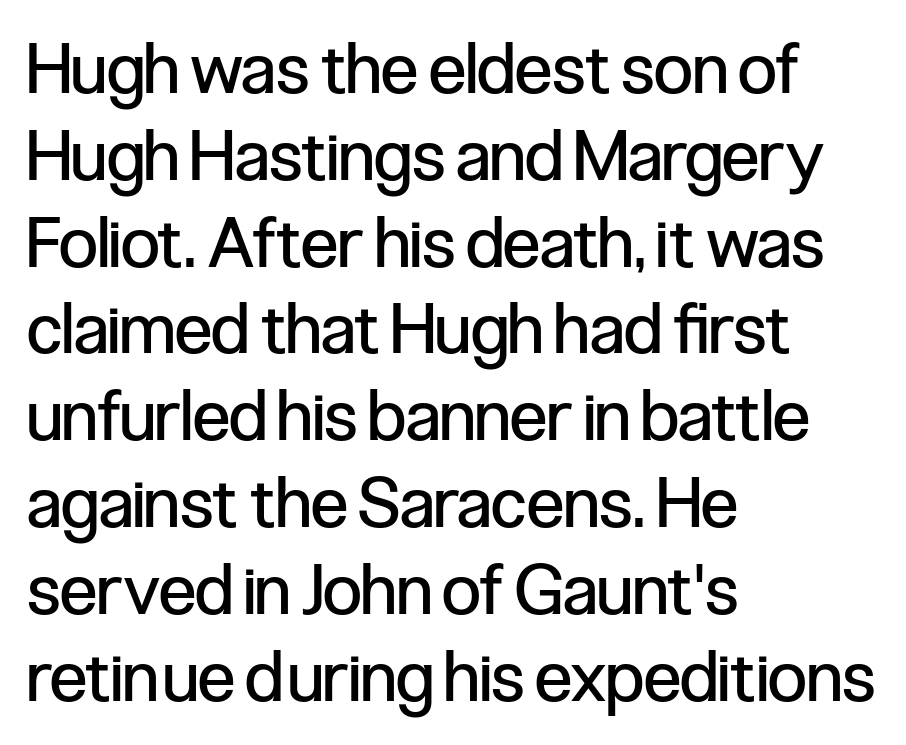
The image shows 70 px regular-weight, condensed sans-serif type, upright; set left-aligned, line spacing 1.24x, normal letter spacing, not underlined; low stroke contrast and a medium x-height.
